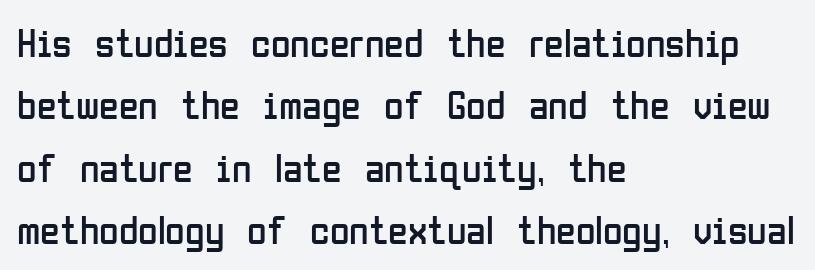
The image shows 40 px regular-weight, condensed sans-serif type, upright; set left-aligned, normal line spacing (1.56x), normal letter spacing, not underlined; low stroke contrast and a medium x-height.
